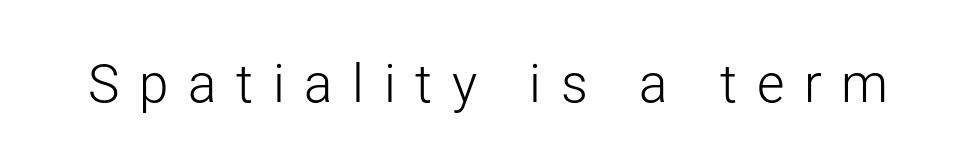
The image shows 53 px light sans-serif type, upright; set unusually wide letter spacing (+0.37 em), not underlined; low stroke contrast and a medium x-height.
